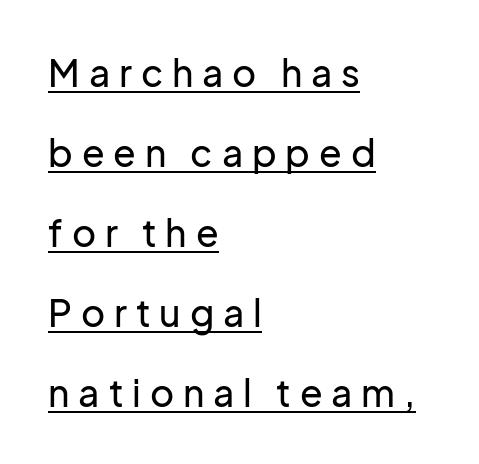
Q: Is the text italic (slanted)? A: No, it is upright.
Q: Is the typeface a serif or a sans-serif typeface? A: Sans-serif.
Q: Is the text underlined? A: Yes.
Q: How is the paragraph aligned? A: Left-aligned.
Q: Is the spacing between letters normal or unusually wide? A: Unusually wide.
Q: Is the spacing between lines tight, normal or loose? A: Loose.
Q: Width (condensed, normal, or wide)? A: Normal.
Q: Stroke contrast? A: Low.
Q: x-height? A: Medium.
Q: Monospaced? A: No.
